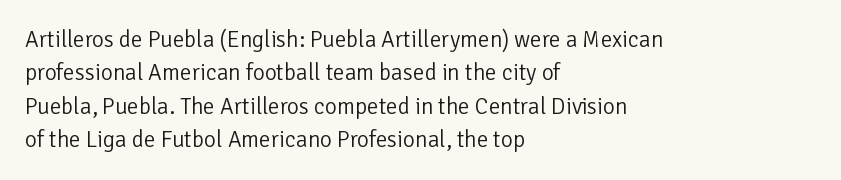
How would I describe the line gaps? Plain and ordinary. Just letters on the line, the space beneath them empty. Alignment: flush left. In terms of posture, this sample is upright.
